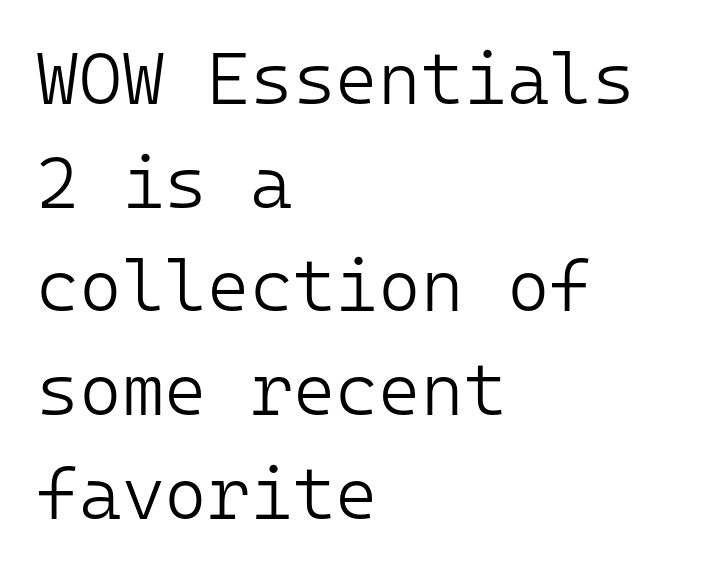
The letters stand straight up with perfectly vertical stems. The weight would be labelled regular, book, light, or lighter still. Nope, no serifs anywhere on these letters. Compared with typical paragraphs, the rows here are spaced about the same. Every row of glyphs begins at an identical x-position on the left.
